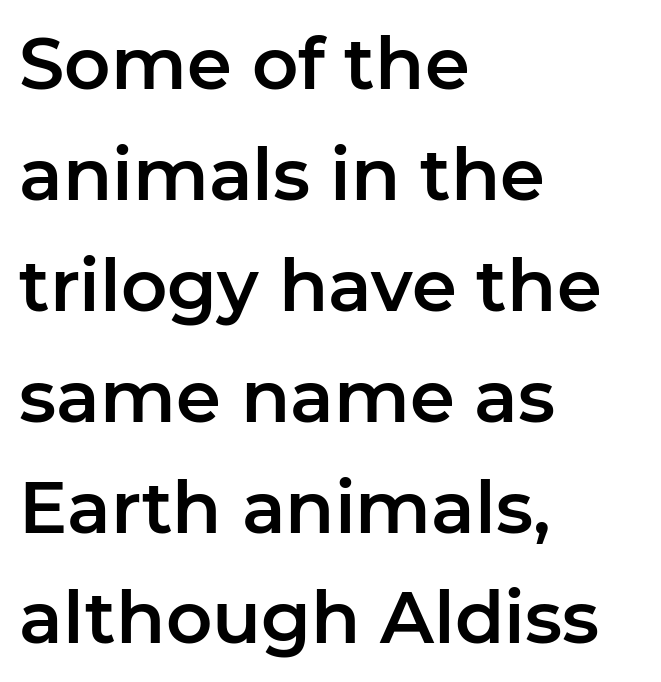
The image shows 72 px sans-serif type, upright; set left-aligned, normal line spacing (1.54x), normal letter spacing, not underlined; low stroke contrast and a medium x-height.
